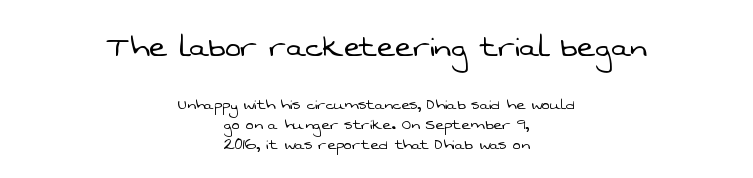
{"serif": "no", "bold": "no", "weight": "light", "width": "normal", "stroke_contrast": "low", "x_height": "medium", "monospaced": "no", "underline": "no", "align": "center", "line_spacing": "tight", "line_spacing_ratio": 1.06, "letter_spacing": "normal", "letter_spacing_em": 0.0, "larger_block": "first", "size_ratio": 2.0, "glyph_px": 38}
